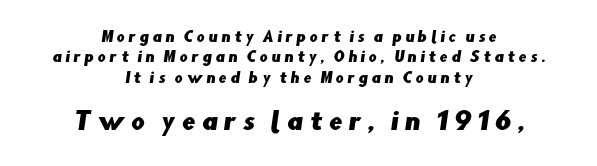
The designer gave the closing block more size than the opening block. The lines are quadded center. The passage shown is not underscored anywhere. In terms of letterspacing, this is a distinctly airy, spread setting.
